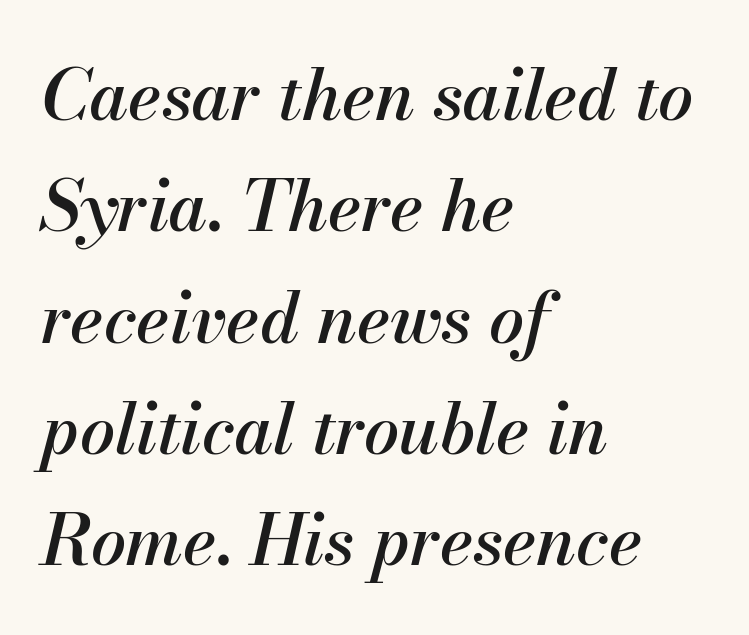
{"italic": "yes", "lean": "right", "slant_degrees": 13, "width": "normal", "stroke_contrast": "medium", "x_height": "small", "monospaced": "no", "underline": "no", "align": "left", "line_spacing": "normal", "line_spacing_ratio": 1.59, "letter_spacing": "normal", "letter_spacing_em": 0.0, "glyph_px": 70}
